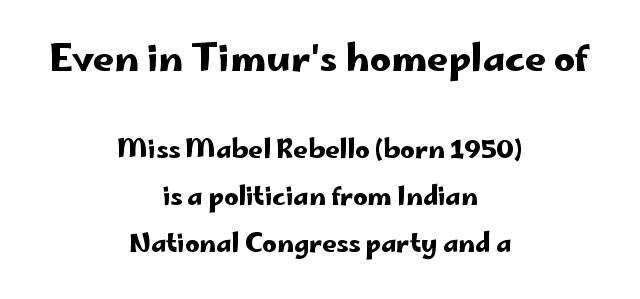
These lines are rendered in a variable-pitch font. The letters in the upper block stand taller than those in the block below. This is roman type, the default non-slanted kind. Beneath every word, the page is bare. How are the letters spaced? Ordinarily, with no added tracking. Grotesque or geometric, the face here clearly has no serifs.
